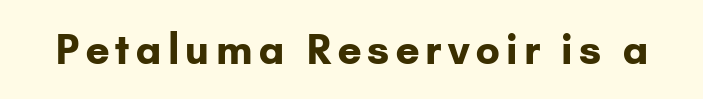
{"serif": "no", "italic": "no", "bold": "yes", "weight": "bold", "width": "normal", "stroke_contrast": "low", "x_height": "small", "monospaced": "no", "underline": "no", "glyph_px": 40}
